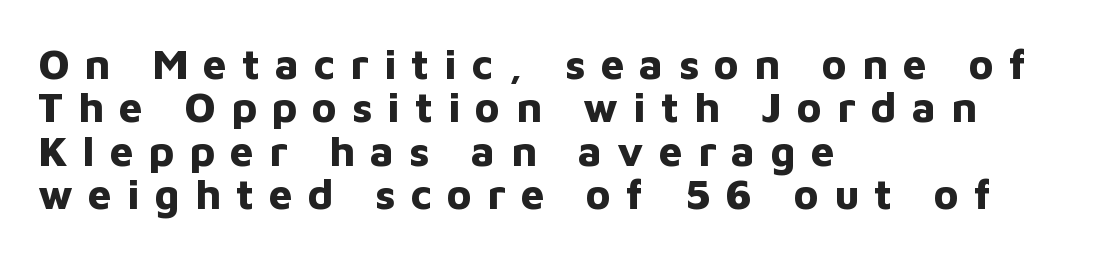
The ragged edge is on the right, which tells us the setting is flush left. You could barely slide anything between these rows. Is the letter spacing exaggerated? Yes — the characters are pushed far apart. Nope, no serifs anywhere on these letters.
